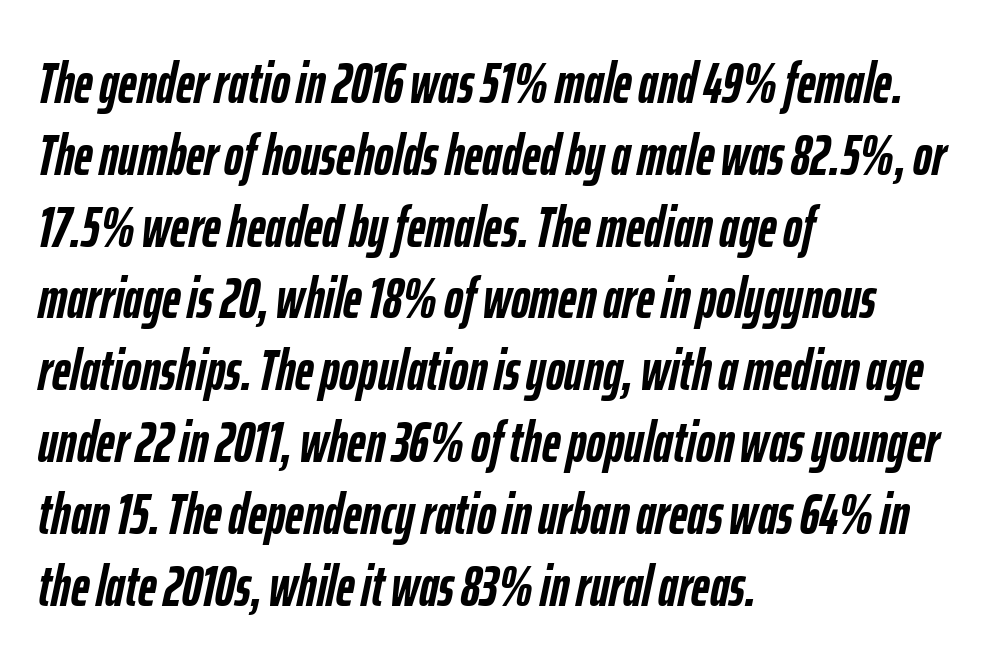
Q: Is the text bold? A: Yes.
Q: Is the text italic (slanted)? A: Yes, it leans right by about 12 degrees.
Q: Is the text underlined? A: No.
Q: How is the paragraph aligned? A: Left-aligned.
Q: Is the spacing between letters normal or unusually wide? A: Normal.
Q: Is the spacing between lines tight, normal or loose? A: Normal.
Q: Width (condensed, normal, or wide)? A: Condensed.
Q: Stroke contrast? A: Low.
Q: x-height? A: Medium.
Q: Monospaced? A: No.
